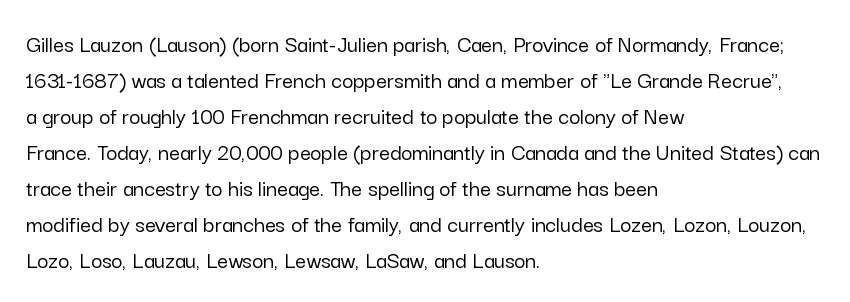
The image shows 24 px text type, upright; set left-aligned, normal line spacing (1.5x), normal letter spacing, not underlined.
